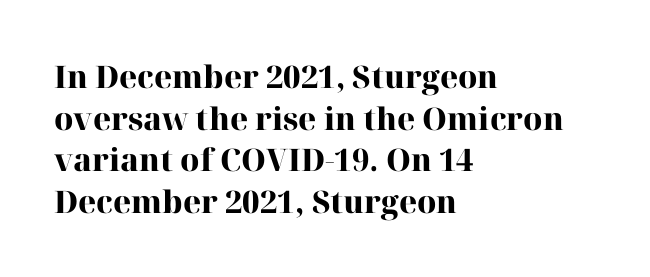
The paragraph has a hard left edge and a soft right edge. These lines sit exactly where default settings would place them. These lines were composed using upright roman letters. These lines carry a lot of weight — the face is fully bold. Tracking here is standard; glyphs follow each other at the usual distance.
